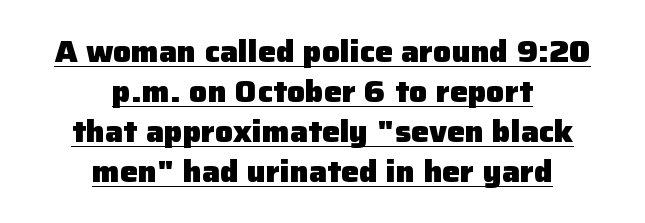
Q: Is the text bold? A: Yes.
Q: Is the text italic (slanted)? A: No, it is upright.
Q: Is the typeface a serif or a sans-serif typeface? A: Sans-serif.
Q: Is the text underlined? A: Yes.
Q: How is the paragraph aligned? A: Centered.
Q: Is the spacing between letters normal or unusually wide? A: Normal.
Q: Is the spacing between lines tight, normal or loose? A: Normal.
Q: Width (condensed, normal, or wide)? A: Normal.
Q: Stroke contrast? A: Low.
Q: x-height? A: Medium.
Q: Monospaced? A: No.
